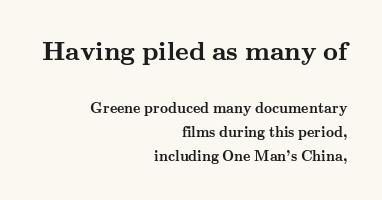
The image shows 26 px bold type, upright; set right-aligned, normal line spacing (1.68x), normal letter spacing, not underlined; the first (top) block is 1.86x larger.
